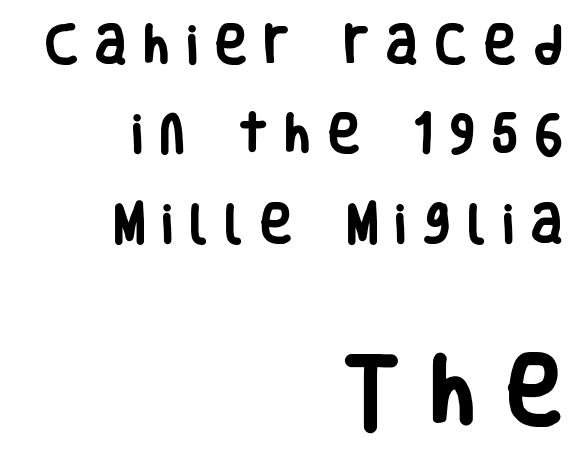
{"serif": "no", "italic": "no", "bold": "yes", "weight": "heavy", "width": "condensed", "stroke_contrast": "low", "x_height": "large", "monospaced": "no", "underline": "no", "align": "right", "line_spacing": "loose", "line_spacing_ratio": 2.08, "letter_spacing": "wide", "letter_spacing_em": 0.41, "larger_block": "second", "size_ratio": 1.77, "glyph_px": 76}
